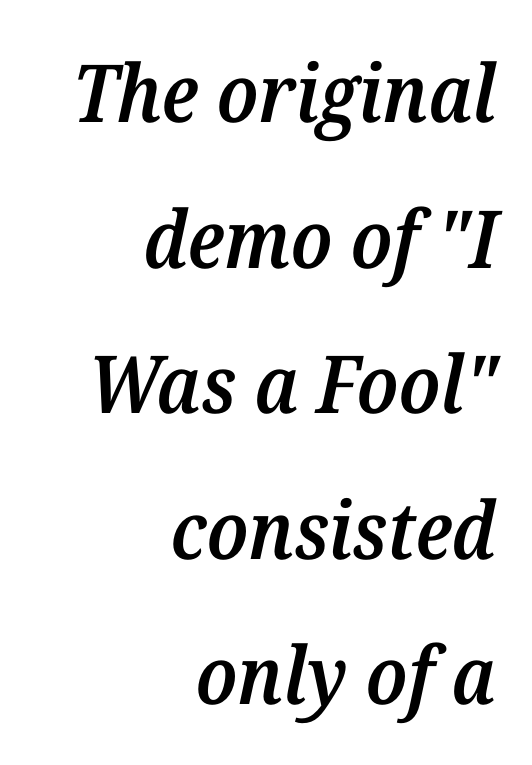
Q: Is the text bold? A: Semi-bold.
Q: Is the text italic (slanted)? A: Yes, it leans right by about 12 degrees.
Q: Is the typeface a serif or a sans-serif typeface? A: Serif.
Q: Is the text underlined? A: No.
Q: How is the paragraph aligned? A: Right-aligned.
Q: Is the spacing between letters normal or unusually wide? A: Normal.
Q: Width (condensed, normal, or wide)? A: Normal.
Q: Stroke contrast? A: Medium.
Q: x-height? A: Medium.
Q: Monospaced? A: No.
